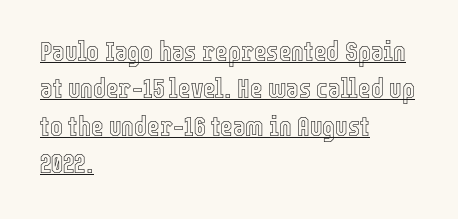
{"italic": "no", "underline": "yes", "align": "left", "line_spacing": "normal", "line_spacing_ratio": 1.38, "letter_spacing": "normal", "letter_spacing_em": 0.0, "glyph_px": 27}
